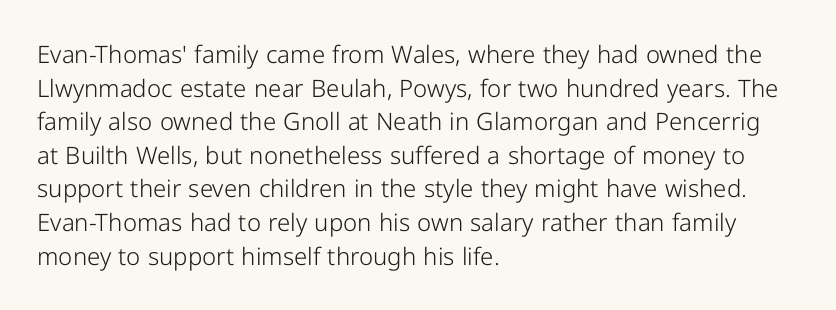
{"italic": "no", "bold": "no", "underline": "no", "align": "left", "line_spacing": "normal", "line_spacing_ratio": 1.4, "letter_spacing": "normal", "letter_spacing_em": 0.0, "glyph_px": 24}
